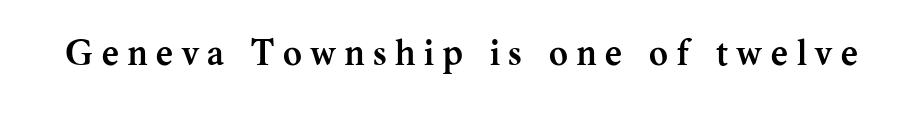
Q: Is the text bold? A: Yes.
Q: Is the text italic (slanted)? A: No, it is upright.
Q: Is the typeface a serif or a sans-serif typeface? A: Serif.
Q: Is the text underlined? A: No.
Q: Is the spacing between letters normal or unusually wide? A: Unusually wide.
Q: Width (condensed, normal, or wide)? A: Normal.
Q: Stroke contrast? A: Medium.
Q: x-height? A: Medium.
Q: Monospaced? A: No.
